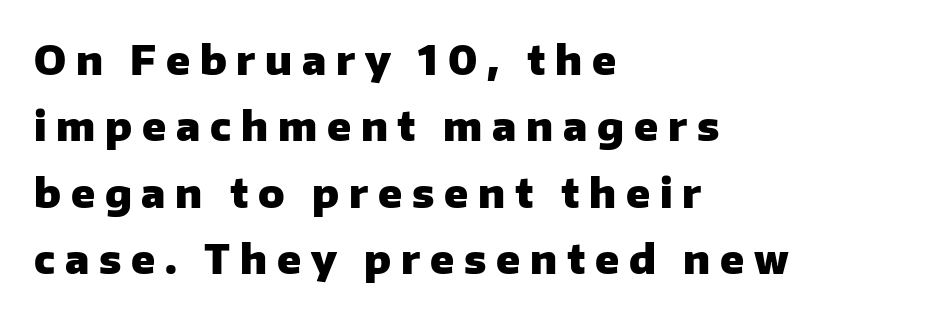
Q: Is the text bold? A: Yes.
Q: Is the text italic (slanted)? A: No, it is upright.
Q: Is the typeface a serif or a sans-serif typeface? A: Sans-serif.
Q: Is the text underlined? A: No.
Q: How is the paragraph aligned? A: Left-aligned.
Q: Is the spacing between letters normal or unusually wide? A: Unusually wide.
Q: Is the spacing between lines tight, normal or loose? A: Normal.
Q: Width (condensed, normal, or wide)? A: Normal.
Q: Stroke contrast? A: Low.
Q: x-height? A: Medium.
Q: Monospaced? A: No.
